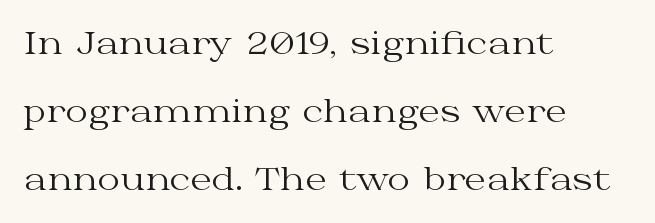
{"serif": "yes", "italic": "no", "bold": "no", "weight": "regular", "width": "wide", "stroke_contrast": "medium", "x_height": "medium", "monospaced": "no", "underline": "no", "align": "left", "line_spacing": "loose", "line_spacing_ratio": 2.2, "letter_spacing": "normal", "letter_spacing_em": 0.0, "glyph_px": 31}
